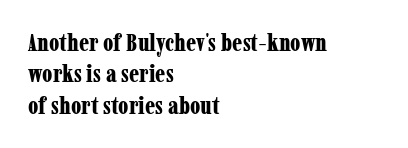
{"italic": "no", "bold": "yes", "underline": "no", "align": "left", "line_spacing": "normal", "line_spacing_ratio": 1.31, "letter_spacing": "normal", "letter_spacing_em": 0.0, "glyph_px": 24}
